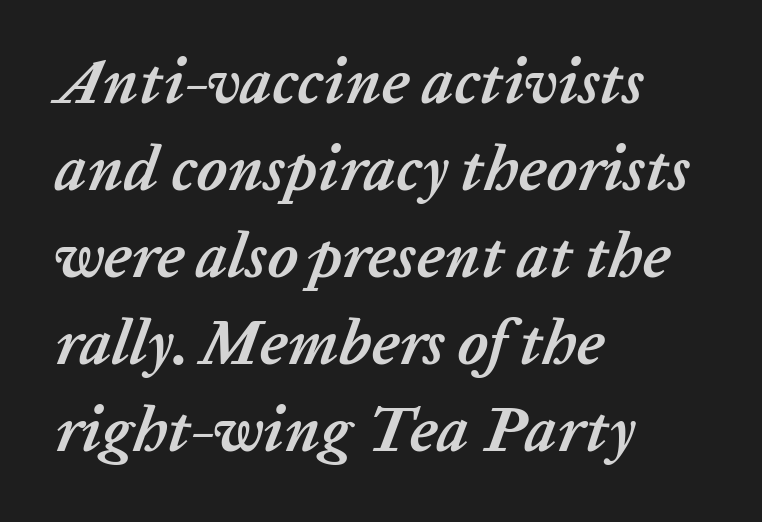
The image shows 63 px semibold type, italic (leaning right); set left-aligned, normal line spacing (1.38x), normal letter spacing, not underlined; low stroke contrast and a medium x-height.
